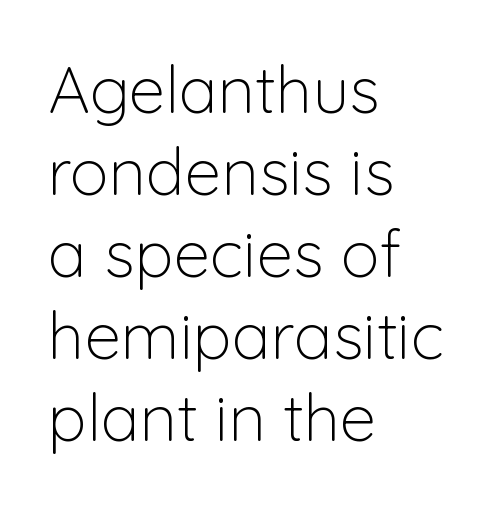
Q: Is the text bold? A: No.
Q: Is the text italic (slanted)? A: No, it is upright.
Q: Is the typeface a serif or a sans-serif typeface? A: Sans-serif.
Q: Is the text underlined? A: No.
Q: How is the paragraph aligned? A: Left-aligned.
Q: Is the spacing between letters normal or unusually wide? A: Normal.
Q: Is the spacing between lines tight, normal or loose? A: Normal.
Q: Width (condensed, normal, or wide)? A: Normal.
Q: Stroke contrast? A: Low.
Q: x-height? A: Medium.
Q: Monospaced? A: No.
